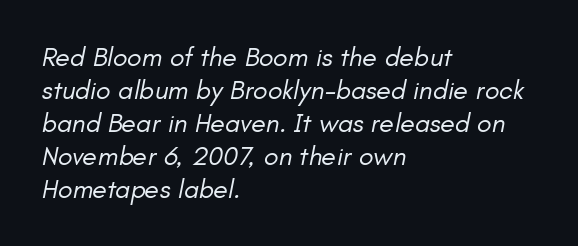
The image shows 27 px text type, italic (leaning right); set left-aligned, line spacing 1.22x, normal letter spacing, not underlined.
